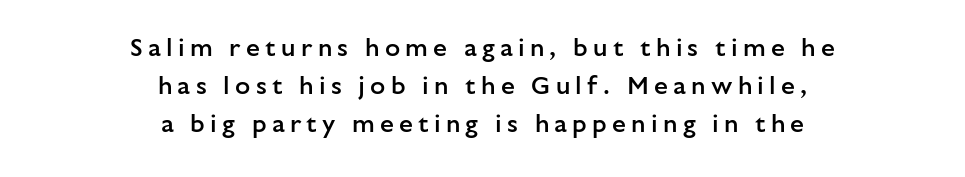
Q: Is the text bold? A: Semi-bold.
Q: Is the text italic (slanted)? A: No, it is upright.
Q: Is the text underlined? A: No.
Q: How is the paragraph aligned? A: Centered.
Q: Is the spacing between letters normal or unusually wide? A: Unusually wide.
Q: Is the spacing between lines tight, normal or loose? A: Normal.
